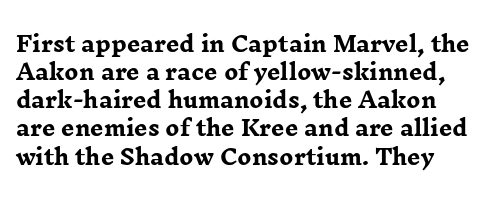
The vertical gap from one line to the next is medium. Glance below the letters and you will spot only blank space. The font's upright variant was chosen for this text. Summary of weight: heavy, a full bold. Caption: standard tracking, unaltered.
